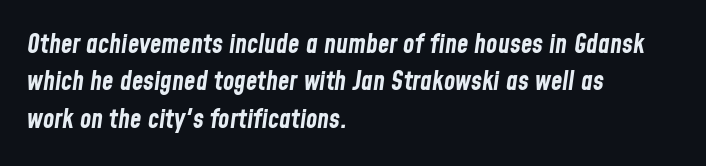
{"italic": "yes", "lean": "right", "slant_degrees": 8, "bold": "yes", "underline": "no", "align": "left", "line_spacing": "normal", "line_spacing_ratio": 1.44, "letter_spacing": "normal", "letter_spacing_em": 0.0, "glyph_px": 26}
